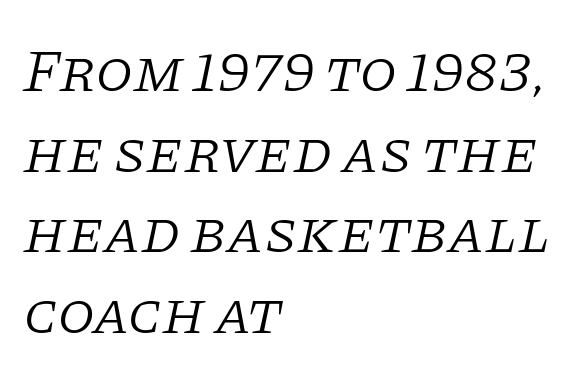
Successive baselines arrive at the customary interval. The string is rendered with underlining switched off. The weight would be labelled regular, book, light, or lighter still. The passage shown is typed in a proportional face where columns would drift. Default kerning and tracking; the words read as compact shapes.
